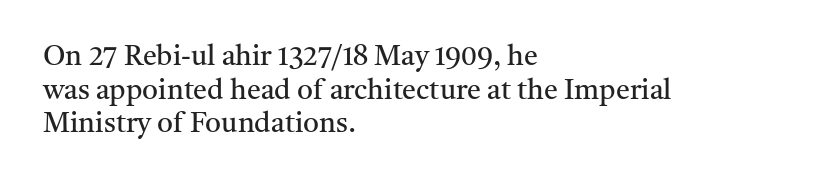
Q: Is the text bold? A: No.
Q: Is the text italic (slanted)? A: No, it is upright.
Q: Is the typeface a serif or a sans-serif typeface? A: Serif.
Q: Is the text underlined? A: No.
Q: How is the paragraph aligned? A: Left-aligned.
Q: Is the spacing between letters normal or unusually wide? A: Normal.
Q: Width (condensed, normal, or wide)? A: Normal.
Q: Stroke contrast? A: Medium.
Q: x-height? A: Medium.
Q: Monospaced? A: No.
